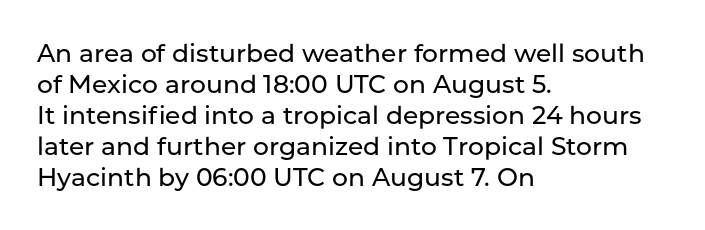
The image shows 25 px text type, upright; set left-aligned, line spacing 1.24x, normal letter spacing, not underlined.
